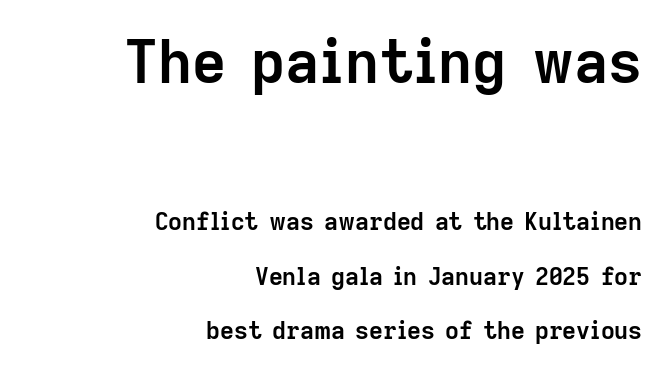
{"serif": "no", "italic": "no", "bold": "yes", "weight": "semibold", "width": "normal", "stroke_contrast": "low", "x_height": "medium", "monospaced": "no", "underline": "no", "align": "right", "line_spacing": "loose", "line_spacing_ratio": 2.27, "letter_spacing": "normal", "letter_spacing_em": 0.0, "larger_block": "first", "size_ratio": 2.46, "glyph_px": 59}
